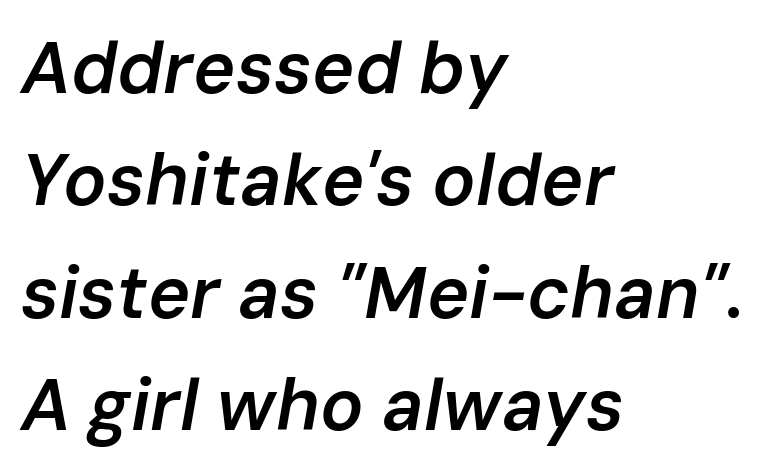
The passage shown stacks its lines at a standard gap. Letters rest on an invisible, unmarked baseline. Here the designer chose a conventional face with non-uniform glyph widths. A typesetter would call this zero additional tracking. The paragraph has a hard left edge and a soft right edge. Does the weight exceed regular? Yes, but only to semibold.
